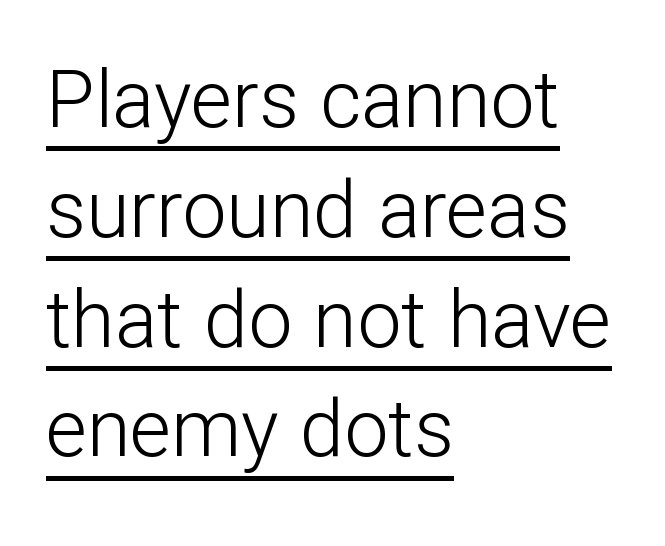
The image shows 79 px light sans-serif type, upright; set left-aligned, normal line spacing (1.39x), normal letter spacing, underlined; low stroke contrast and a medium x-height.
